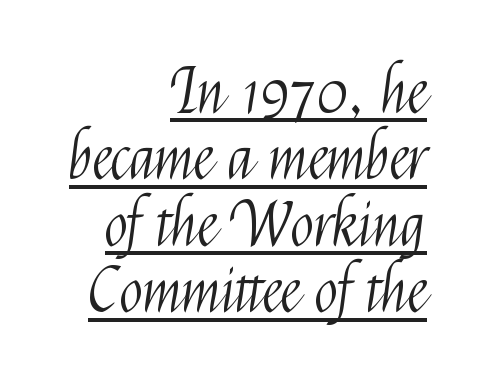
The image shows 61 px light, condensed sans-serif type; set right-aligned, tight line spacing (1.09x), normal letter spacing, underlined; medium stroke contrast and a medium x-height.
